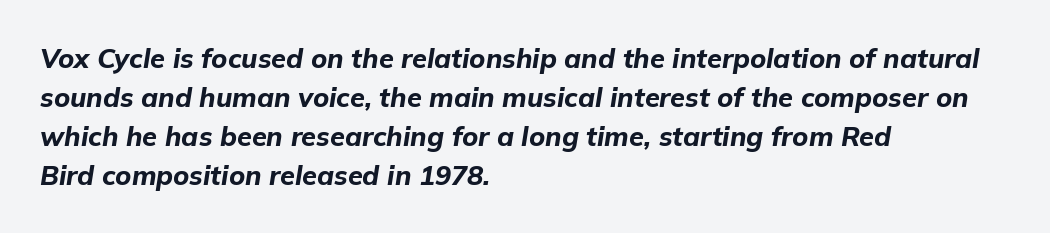
The image shows 27 px bold type, italic (leaning right); set left-aligned, normal line spacing (1.45x), normal letter spacing, not underlined.
